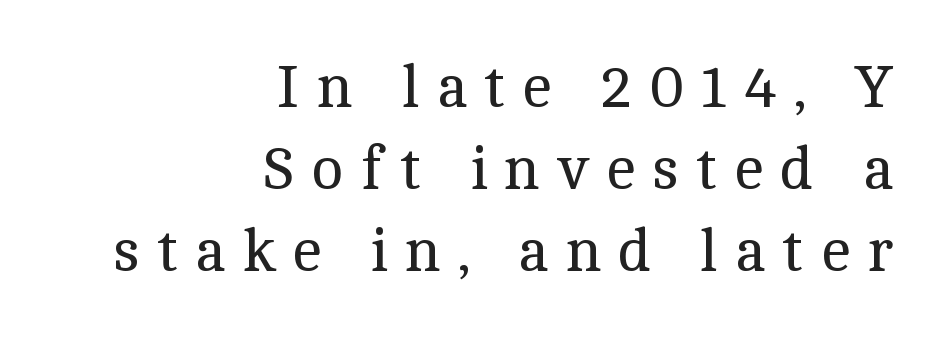
The image shows 60 px regular-weight serif type, upright; set right-aligned, normal line spacing (1.37x), unusually wide letter spacing (+0.28 em), not underlined; a medium x-height.
